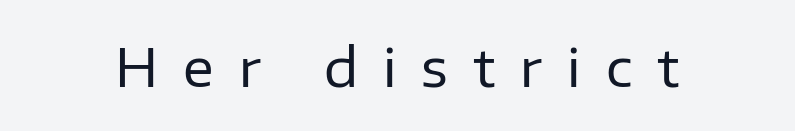
Is the stroke heavy? The answer is a plain regular-or-lighter. Descenders hang freely into open space. The tracking reads as deliberately expanded to a designer's eye. Character widths vary here, with narrow letters taking less room than wide ones. Does the lettering tilt? It doesn't — this is upright. Type style note: lacks serifs.
